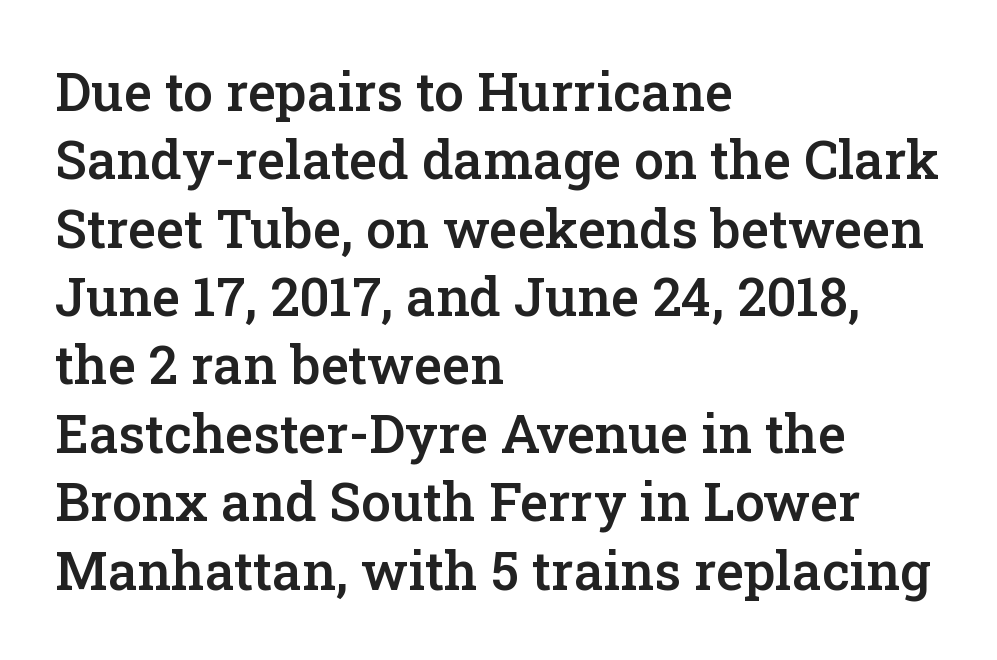
{"serif": "yes", "italic": "no", "bold": "semi", "weight": "semibold", "width": "normal", "stroke_contrast": "low", "x_height": "medium", "monospaced": "no", "underline": "no", "align": "left", "line_spacing": "normal", "line_spacing_ratio": 1.29, "letter_spacing": "normal", "letter_spacing_em": 0.0, "glyph_px": 53}
